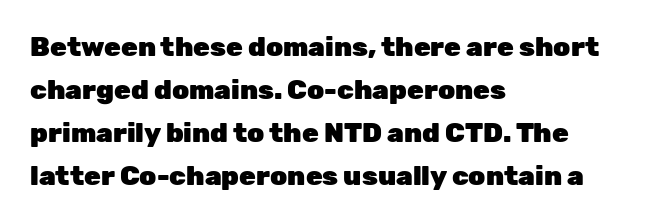
Typesetter's note: full bold, strokes at maximum text heaviness. Quick note: interline space is typical. Compared with a centered layout, this one pins lines to the left instead. Tall strokes in this sample are plumb rather than angled. The tracking reads as untouched default to a designer's eye. Has an underline been added? It has not.
